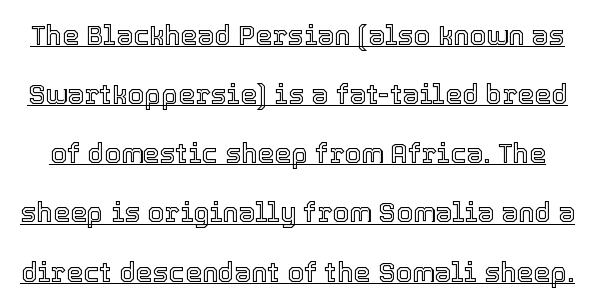
Q: Is the text italic (slanted)? A: No, it is upright.
Q: Is the text underlined? A: Yes.
Q: Is the spacing between letters normal or unusually wide? A: Normal.
Q: Is the spacing between lines tight, normal or loose? A: Loose.
